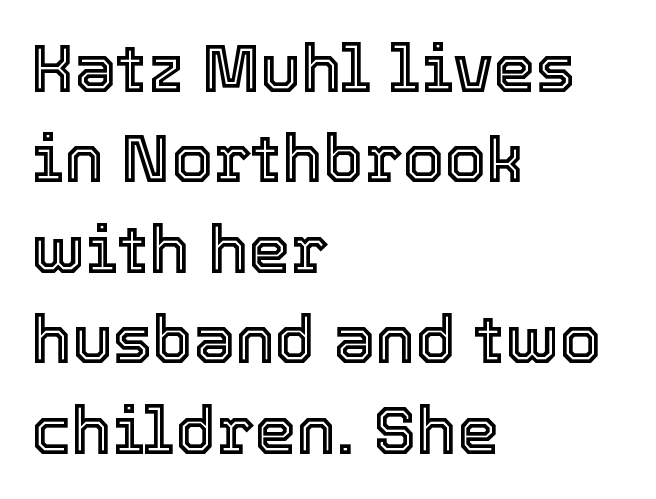
Q: Is the text italic (slanted)? A: No, it is upright.
Q: Is the text underlined? A: No.
Q: How is the paragraph aligned? A: Left-aligned.
Q: Is the spacing between letters normal or unusually wide? A: Normal.
Q: Is the spacing between lines tight, normal or loose? A: Normal.
Q: Width (condensed, normal, or wide)? A: Normal.
Q: x-height? A: Medium.
Q: Monospaced? A: No.
